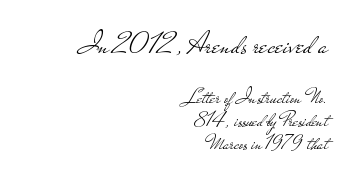
The image shows 32 px light, wide sans-serif type; set right-aligned, tight line spacing (1.09x), normal letter spacing, not underlined; the first (top) block is 1.52x larger; low stroke contrast and a small x-height.
